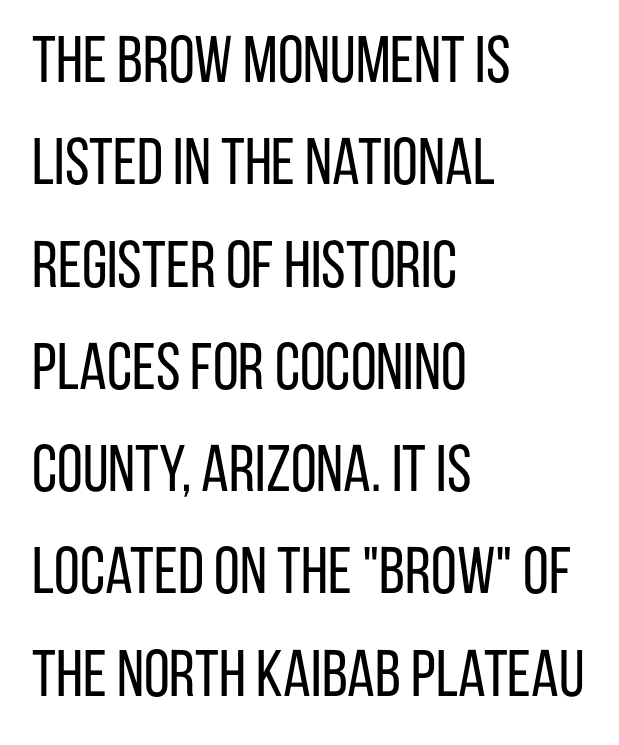
Upright lettering throughout. Vertically, the passage feels balanced, rows spaced as you'd expect. No heavy texture on the line: the type isn't bold. The font family rendered here belongs to the sans-serif group. The paragraph shown leans on its left margin. Glyph-to-glyph distance matches everyday printed text.
